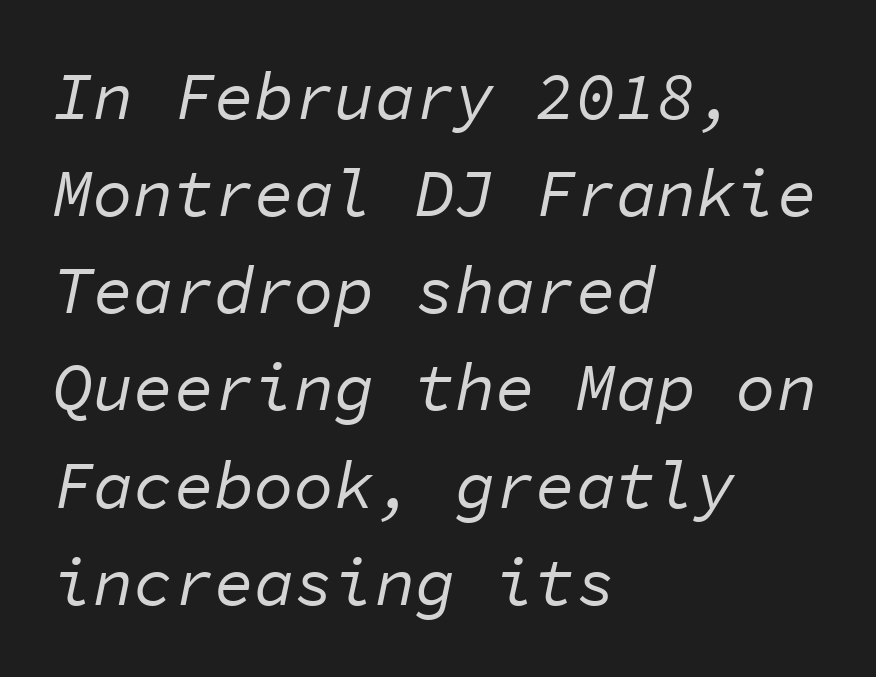
Does the leading feel generous? No, just average. Heaviness? Minimal to ordinary, like unemphasized prose. This sample uses plain, unmodified letter spacing. Is this a fixed-width face? Yes — each glyph sits in an identical cell. This sample is left-justified, so line endings fall wherever the words run out.
